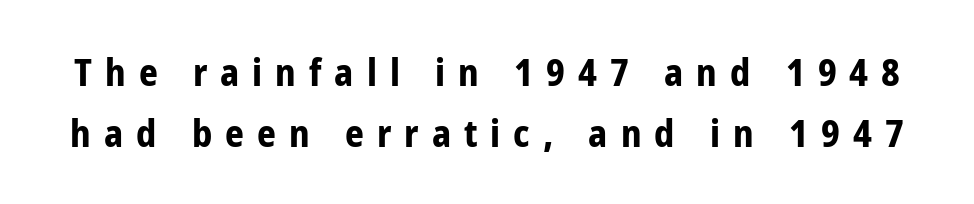
{"serif": "no", "italic": "no", "bold": "yes", "weight": "bold", "width": "condensed", "stroke_contrast": "low", "x_height": "medium", "monospaced": "no", "underline": "no", "line_spacing": "normal", "line_spacing_ratio": 1.64, "letter_spacing": "wide", "letter_spacing_em": 0.35, "glyph_px": 37}
